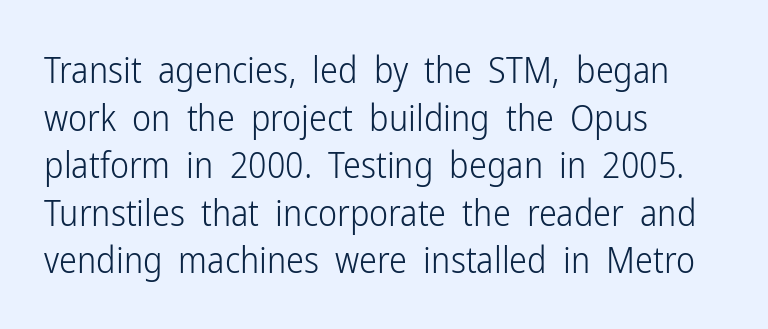
Q: Is the text bold? A: No.
Q: Is the text italic (slanted)? A: No, it is upright.
Q: Is the typeface a serif or a sans-serif typeface? A: Sans-serif.
Q: Is the text underlined? A: No.
Q: How is the paragraph aligned? A: Left-aligned.
Q: Is the spacing between letters normal or unusually wide? A: Normal.
Q: Is the spacing between lines tight, normal or loose? A: Normal.
Q: Width (condensed, normal, or wide)? A: Condensed.
Q: Stroke contrast? A: Low.
Q: x-height? A: Medium.
Q: Monospaced? A: No.
